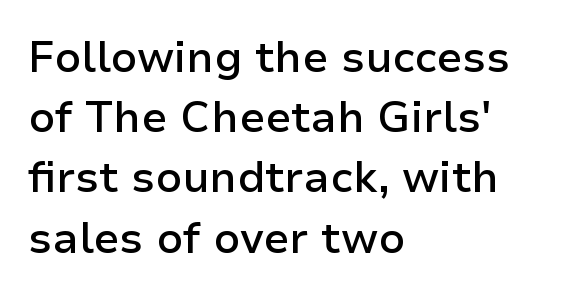
The image shows 43 px semibold sans-serif type, upright; set left-aligned, normal line spacing (1.4x), normal letter spacing, not underlined; low stroke contrast and a medium x-height.
